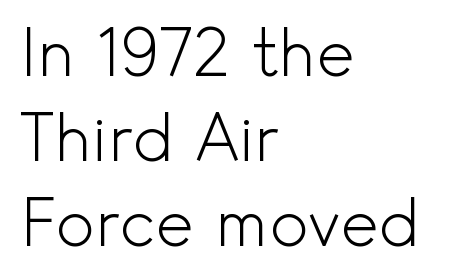
Q: Is the text bold? A: No.
Q: Is the text italic (slanted)? A: No, it is upright.
Q: Is the typeface a serif or a sans-serif typeface? A: Sans-serif.
Q: Is the text underlined? A: No.
Q: How is the paragraph aligned? A: Left-aligned.
Q: Is the spacing between letters normal or unusually wide? A: Normal.
Q: Is the spacing between lines tight, normal or loose? A: Normal.
Q: Width (condensed, normal, or wide)? A: Normal.
Q: x-height? A: Small.
Q: Monospaced? A: No.
